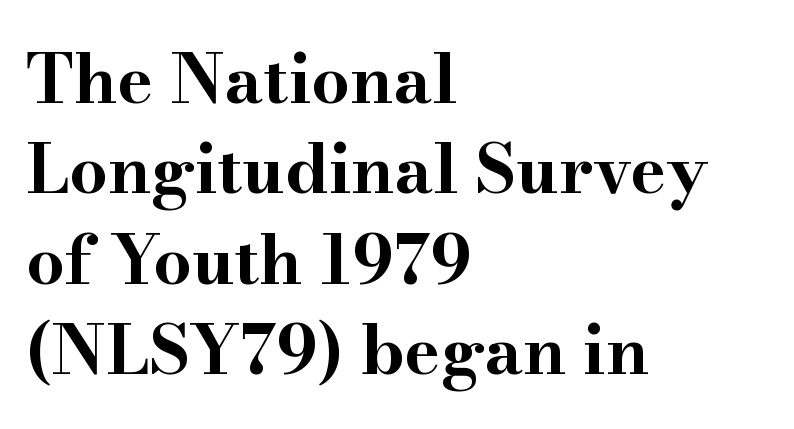
The image shows 68 px bold, wide serif type, upright; set left-aligned, normal line spacing (1.33x), normal letter spacing, not underlined; high stroke contrast and a small x-height.
